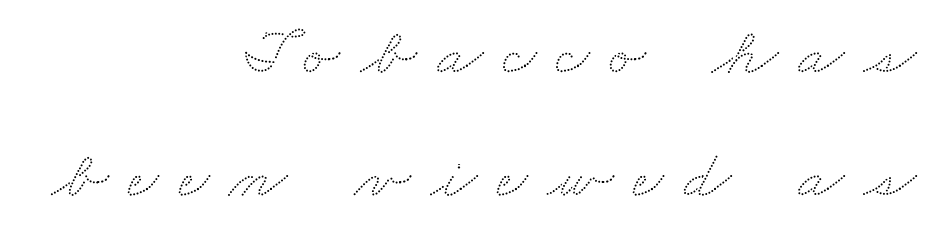
Where is the straight margin? On the right. Here the glyphs are tracked loosely, breaking word shapes into spaced letters. Any mark beneath the type? The region is blank. These lines are rendered in a variable-pitch font.
